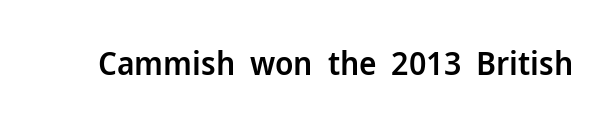
Q: Is the text bold? A: Semi-bold.
Q: Is the text italic (slanted)? A: No, it is upright.
Q: Is the typeface a serif or a sans-serif typeface? A: Sans-serif.
Q: Is the text underlined? A: No.
Q: Is the spacing between letters normal or unusually wide? A: Normal.
Q: Width (condensed, normal, or wide)? A: Normal.
Q: Stroke contrast? A: Low.
Q: x-height? A: Medium.
Q: Monospaced? A: No.
